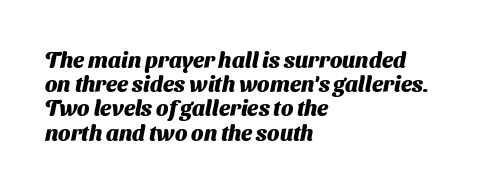
{"bold": "yes", "underline": "no", "align": "left", "line_spacing": "tight", "line_spacing_ratio": 1.1, "letter_spacing": "normal", "letter_spacing_em": 0.0, "glyph_px": 22}
